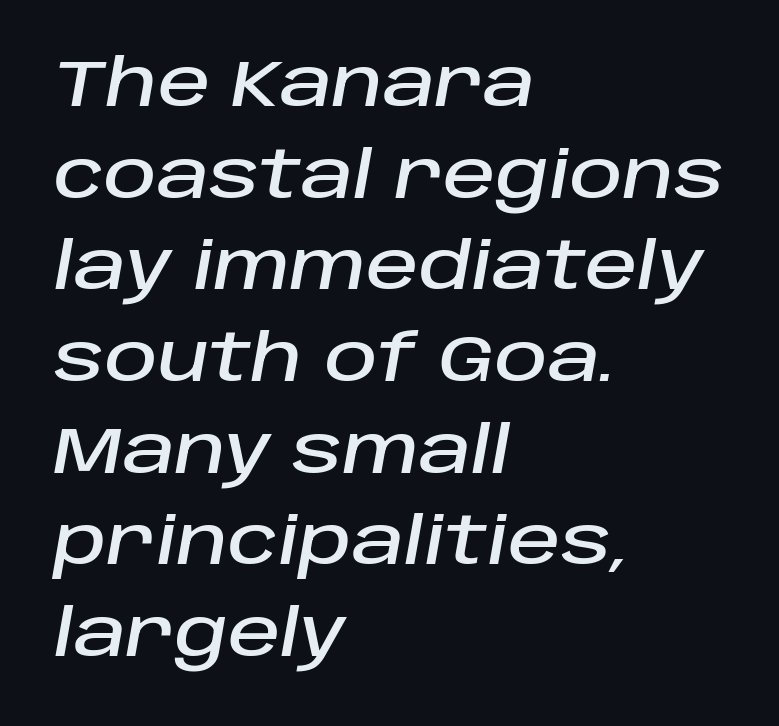
Here the glyphs are tracked normally, forming tight word shapes. Regarding leading, the lines here are spaced in the standard way. The font's italic variant was chosen for this text. The space directly below the letters is spotless. Do the characters align in a grid? No, the font is proportional.
